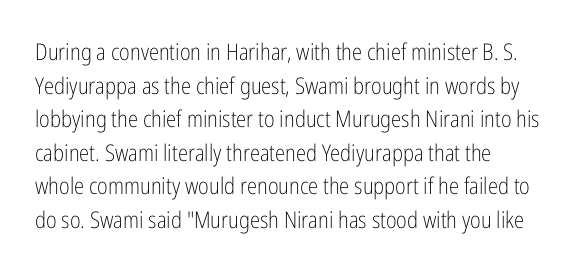
Q: Is the text bold? A: No.
Q: Is the text italic (slanted)? A: No, it is upright.
Q: Is the text underlined? A: No.
Q: Is the spacing between letters normal or unusually wide? A: Normal.
Q: Is the spacing between lines tight, normal or loose? A: Normal.
